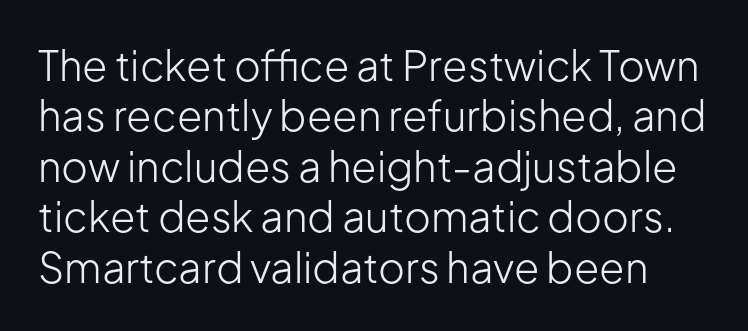
A bare baseline throughout the passage. The rendering uses natural spacing where letterforms have individual widths. The line texture is even and compact thanks to regular tracking. Unlike italic type, these characters show no tilt at all. Observe the absence of serifs on each vertical stroke in this sample. A quiet, ordinary-to-light weight characterises the typeface.
